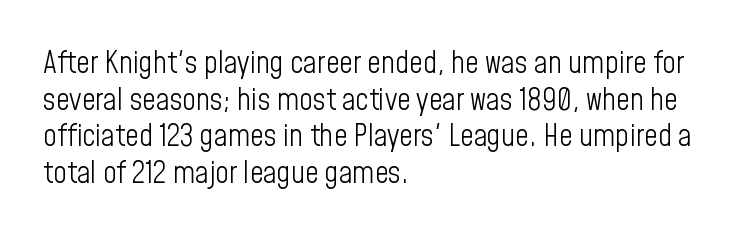
{"serif": "no", "italic": "no", "bold": "no", "weight": "light", "width": "condensed", "stroke_contrast": "low", "x_height": "medium", "monospaced": "no", "underline": "no", "align": "left", "line_spacing_ratio": 1.22, "letter_spacing": "normal", "letter_spacing_em": 0.0, "glyph_px": 30}
